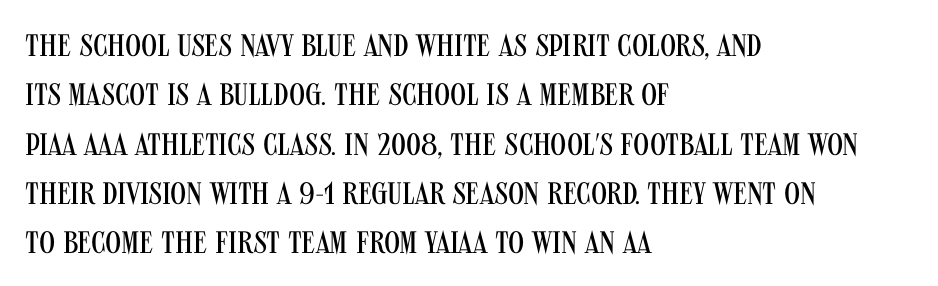
Q: Is the text bold? A: No.
Q: Is the text italic (slanted)? A: No, it is upright.
Q: Is the typeface a serif or a sans-serif typeface? A: Sans-serif.
Q: Is the text underlined? A: No.
Q: How is the paragraph aligned? A: Left-aligned.
Q: Is the spacing between letters normal or unusually wide? A: Normal.
Q: Is the spacing between lines tight, normal or loose? A: Normal.
Q: Width (condensed, normal, or wide)? A: Condensed.
Q: Stroke contrast? A: Medium.
Q: x-height? A: Large.
Q: Monospaced? A: No.
